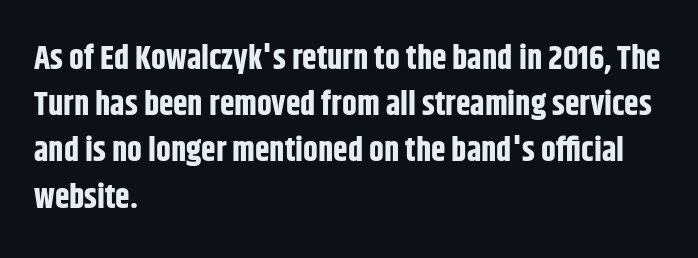
Interline gaps are of average width in this sample. Character widths vary here, with narrow letters taking less room than wide ones. Designer's note — italics off, roman on. Heavy-handed strokes throughout: this text is bold.
